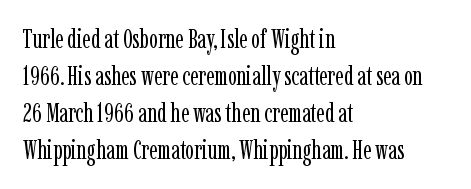
Q: Is the text bold? A: No.
Q: Is the text italic (slanted)? A: No, it is upright.
Q: Is the text underlined? A: No.
Q: How is the paragraph aligned? A: Left-aligned.
Q: Is the spacing between letters normal or unusually wide? A: Normal.
Q: Is the spacing between lines tight, normal or loose? A: Normal.
